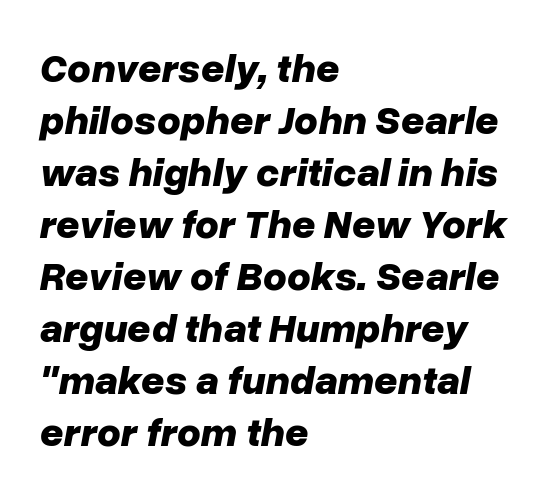
The image shows 41 px bold type, italic (leaning right); set left-aligned, normal line spacing (1.27x), normal letter spacing, not underlined; low stroke contrast and a medium x-height.
